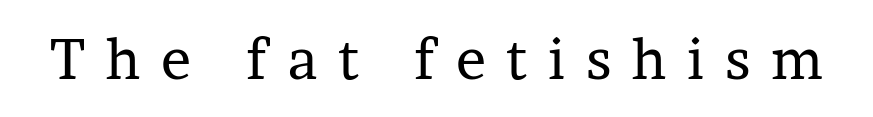
Small tapered or slab feet sit at the stroke ends, so this counts as serif. This is the regular roman posture of the typeface. Do the characters align in a grid? No, the font is proportional. Heaviness? Minimal to ordinary, like unemphasized prose.
